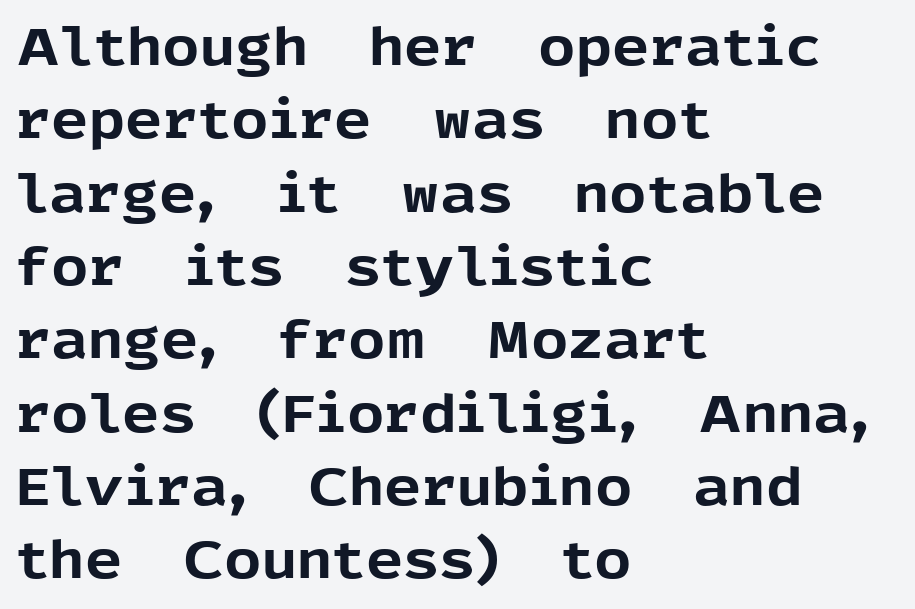
The type sits square on the baseline with zero lean. Spacing verdict: proportional, widths tailored to each character. Clear beneath every line of the passage. Whoever set this chose a conventional vertical rhythm. There is no visible air inserted between adjacent glyphs.
